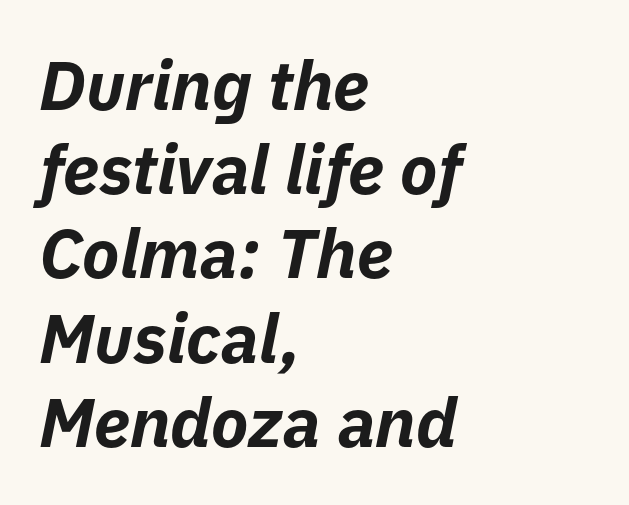
{"italic": "yes", "lean": "right", "slant_degrees": 11, "bold": "yes", "weight": "bold", "width": "normal", "stroke_contrast": "low", "x_height": "medium", "monospaced": "no", "underline": "no", "align": "left", "line_spacing_ratio": 1.22, "letter_spacing": "normal", "letter_spacing_em": 0.0, "glyph_px": 69}
